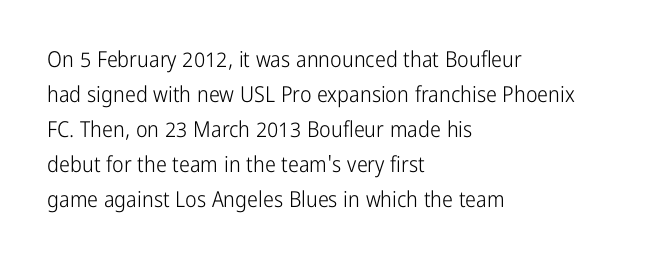
Every stem runs plumb, perpendicular to the baseline. Ink coverage per letter is moderate at most. Does extra space separate the letters? No, they use regular spacing. Line starts are locked; line ends wander. If you measured baseline to baseline, you'd find a middling distance.
